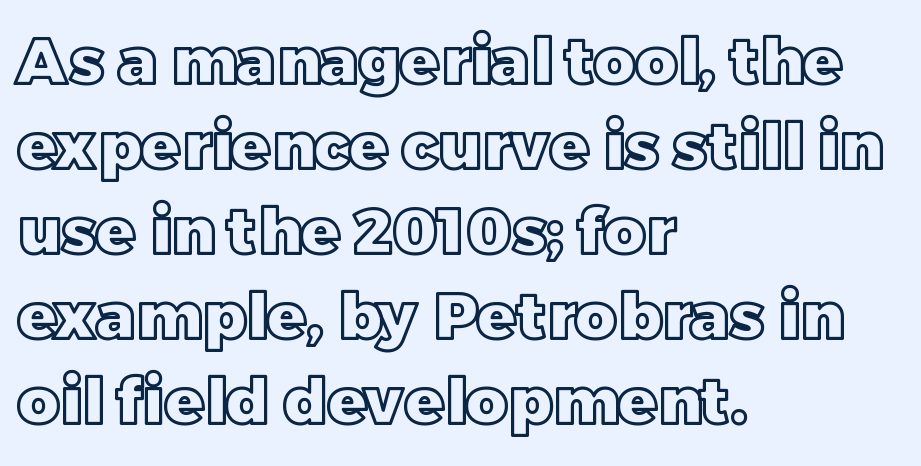
{"italic": "no", "width": "normal", "x_height": "large", "monospaced": "no", "underline": "no", "align": "left", "line_spacing": "normal", "line_spacing_ratio": 1.33, "letter_spacing": "normal", "letter_spacing_em": 0.0, "glyph_px": 64}
